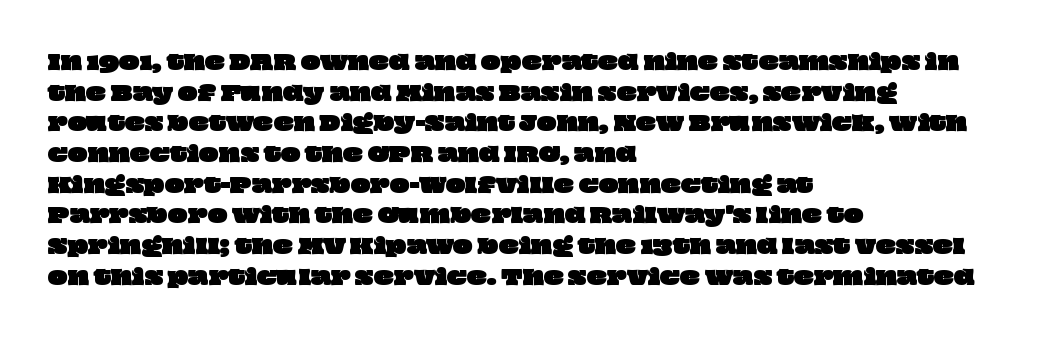
Honestly, the letter spacing is just normal — you wouldn't notice it. Is there much room between lines? A standard amount, neither cramped nor airy. Horizontal alignment here is leftward, the default for most running prose. Glance below the letters and you will spot only blank space.
